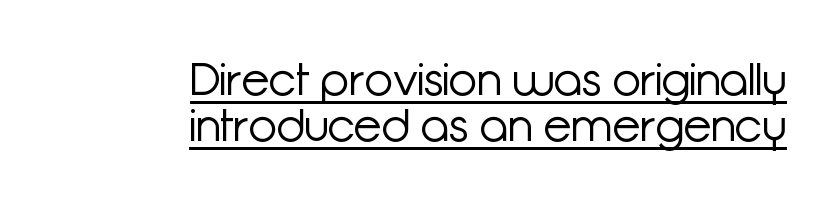
The typesetter chose a ragged-left arrangement here. These glyphs show unthickened strokes, regular width or finer. Quick note: underline on. Unlike italic type, these characters show no tilt at all.
